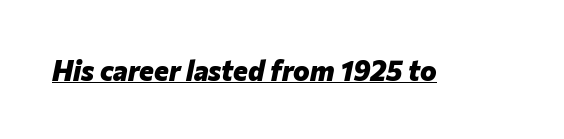
The image shows 28 px heavy type, italic (leaning right); set normal letter spacing, underlined; low stroke contrast and a medium x-height.
